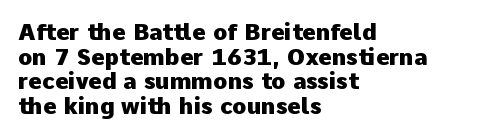
{"italic": "no", "bold": "yes", "underline": "no", "align": "left", "line_spacing": "tight", "line_spacing_ratio": 1.07, "letter_spacing": "normal", "letter_spacing_em": 0.0, "glyph_px": 23}
